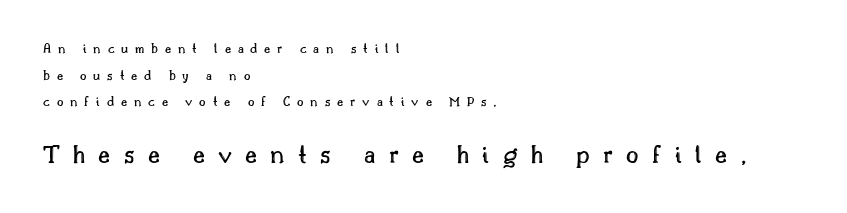
The image shows 27 px text type, upright; set left-aligned, loose line spacing (1.9x), unusually wide letter spacing (+0.49 em), not underlined; the second (bottom) block is 1.93x larger.
